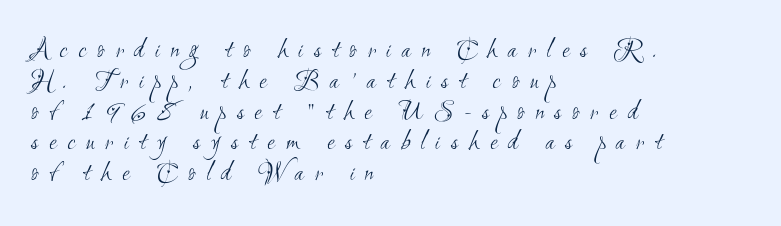
The image shows 28 px light, condensed sans-serif type; set left-aligned, tight line spacing (1.1x), unusually wide letter spacing (+0.38 em), not underlined; medium stroke contrast and a small x-height.
